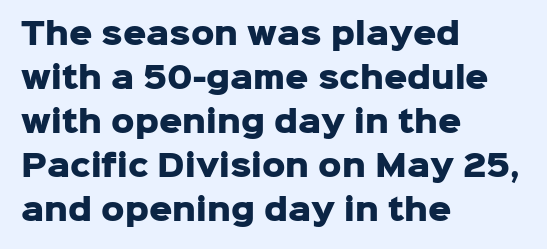
The image shows 29 px heavy sans-serif type, upright; set left-aligned, normal line spacing (1.52x), normal letter spacing, not underlined; low stroke contrast and a medium x-height.
